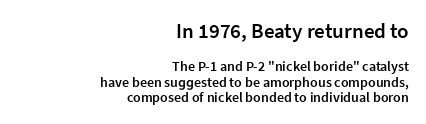
Right-aligned paragraph, ragged on the left. Nope, not italic — everything's standing straight. The rendering uses a small line-height, squeezing the rows. Glance below the letters and you will spot only blank space. The font is running at a semibold setting, under full bold. Standard letterfit; no display-style spreading of the glyphs.
